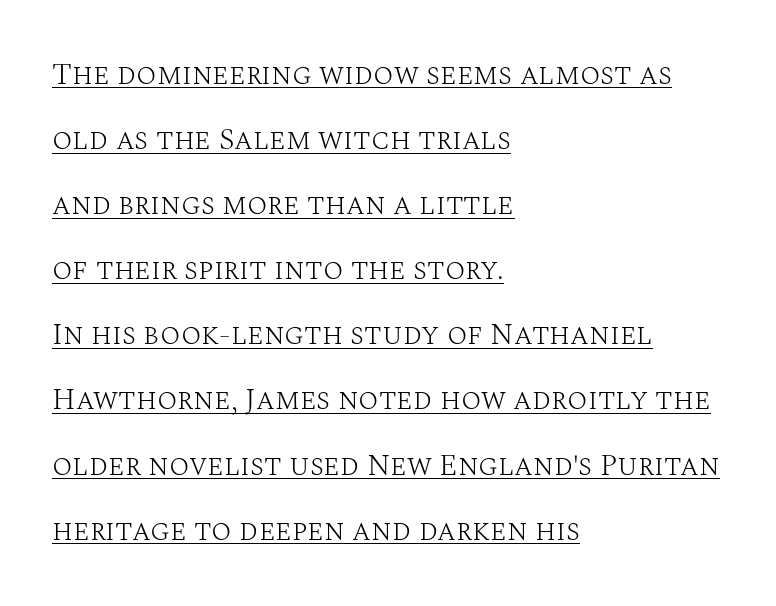
Q: Is the text bold? A: No.
Q: Is the text italic (slanted)? A: No, it is upright.
Q: Is the typeface a serif or a sans-serif typeface? A: Serif.
Q: Is the text underlined? A: Yes.
Q: How is the paragraph aligned? A: Left-aligned.
Q: Is the spacing between letters normal or unusually wide? A: Normal.
Q: Is the spacing between lines tight, normal or loose? A: Loose.
Q: Width (condensed, normal, or wide)? A: Normal.
Q: Stroke contrast? A: Medium.
Q: x-height? A: Large.
Q: Monospaced? A: No.
